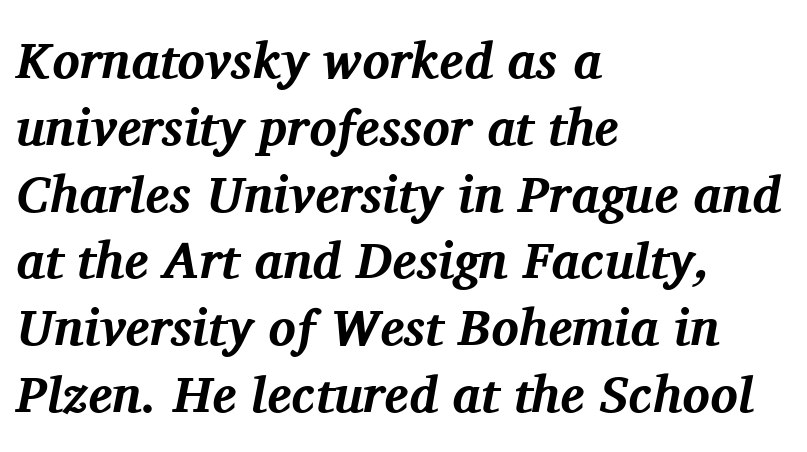
{"serif": "yes", "italic": "yes", "lean": "right", "slant_degrees": 11, "bold": "yes", "weight": "bold", "width": "normal", "stroke_contrast": "medium", "x_height": "medium", "monospaced": "no", "underline": "no", "align": "left", "line_spacing": "normal", "line_spacing_ratio": 1.31, "letter_spacing": "normal", "letter_spacing_em": 0.0, "glyph_px": 51}
